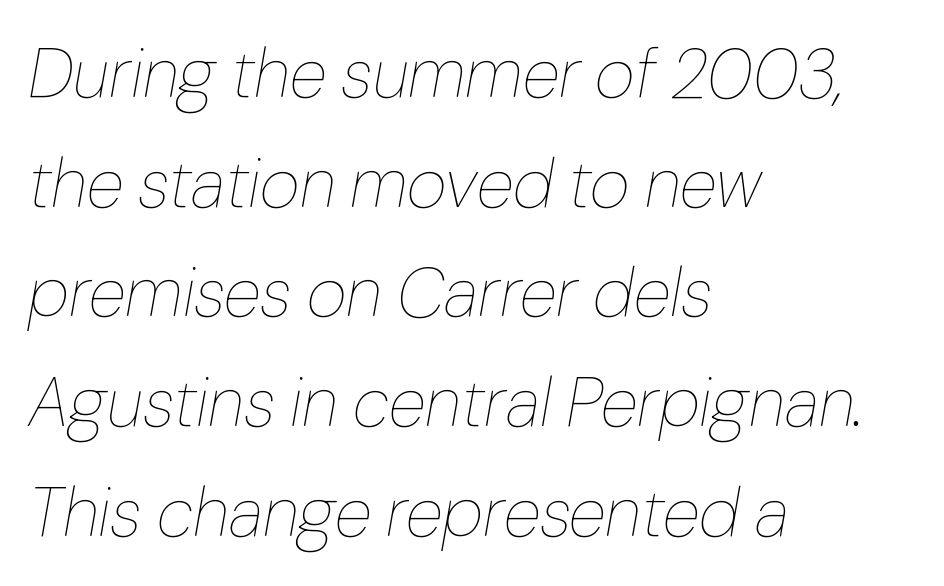
Q: Is the text bold? A: No.
Q: Is the text italic (slanted)? A: Yes, it leans right by about 10 degrees.
Q: Is the text underlined? A: No.
Q: How is the paragraph aligned? A: Left-aligned.
Q: Is the spacing between letters normal or unusually wide? A: Normal.
Q: Is the spacing between lines tight, normal or loose? A: Normal.
Q: Width (condensed, normal, or wide)? A: Normal.
Q: Stroke contrast? A: Low.
Q: x-height? A: Medium.
Q: Monospaced? A: No.
